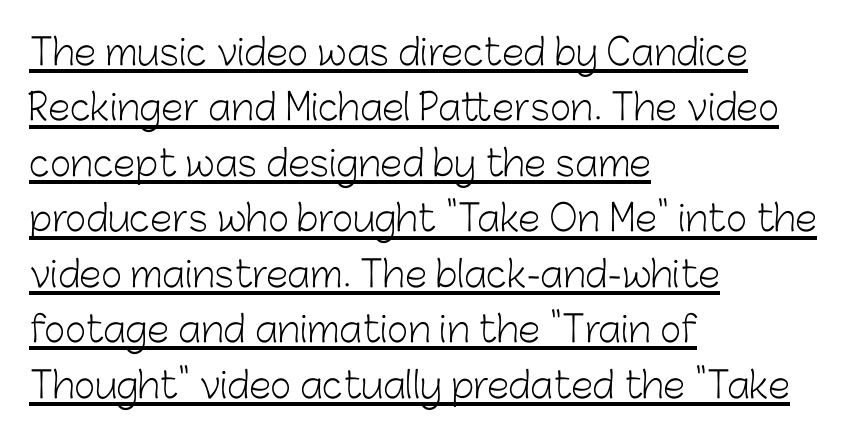
Somebody hit Ctrl+U on this one — the words are underlined. Does the leading feel generous? No, just average. The face used here is proportionally spaced, like ordinary book or web type. Ordinary non-slanted type is in use. Weight: regular or lighter.
